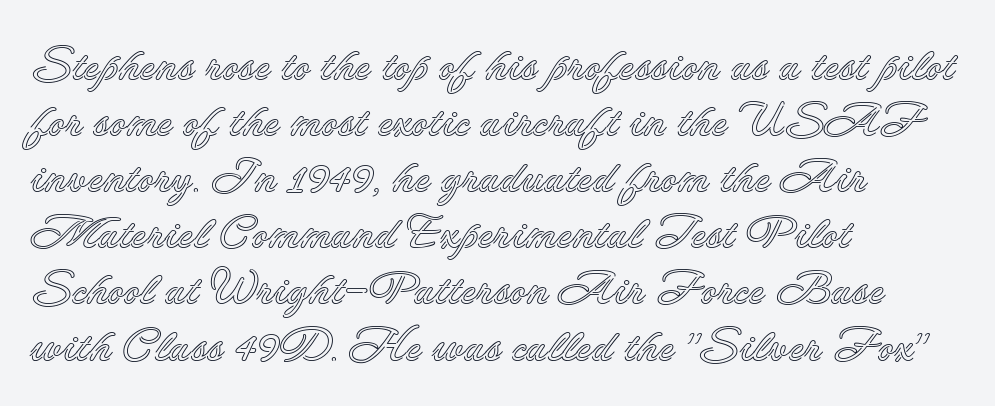
{"width": "normal", "x_height": "small", "monospaced": "no", "underline": "no", "align": "left", "line_spacing_ratio": 1.22, "letter_spacing": "normal", "letter_spacing_em": 0.0, "glyph_px": 46}
